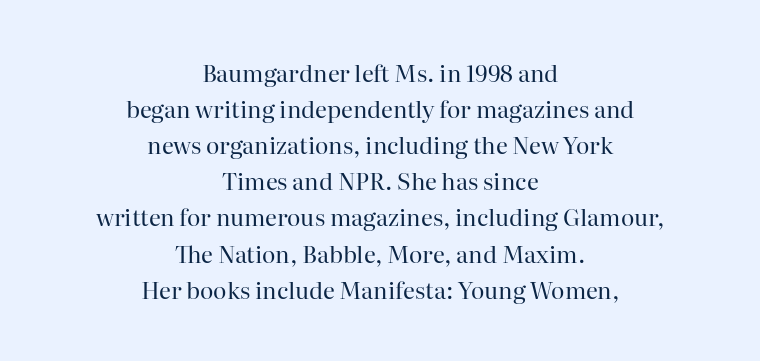
Each row of text sits above clean, open space. In terms of leading, this rendering sits right in the middle. The passage is arranged like a title page — every line centered. Students, note that the glyphs here touch the page at normal intervals. Heaviness? Minimal to ordinary, like unemphasized prose.
